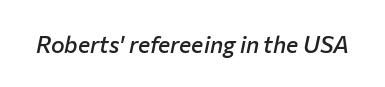
Q: Is the text bold? A: Semi-bold.
Q: Is the text italic (slanted)? A: Yes, it leans right by about 12 degrees.
Q: Is the text underlined? A: No.
Q: Is the spacing between letters normal or unusually wide? A: Normal.
